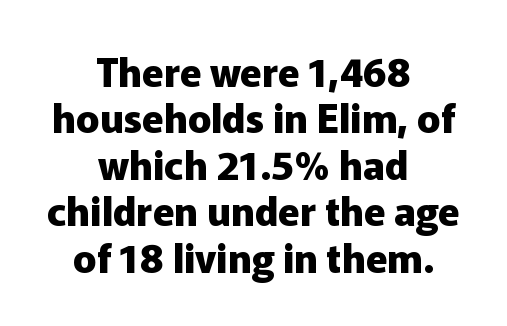
{"serif": "no", "italic": "no", "bold": "yes", "weight": "heavy", "width": "normal", "stroke_contrast": "low", "x_height": "medium", "monospaced": "no", "underline": "no", "align": "center", "line_spacing_ratio": 1.19, "letter_spacing": "normal", "letter_spacing_em": 0.0, "glyph_px": 39}
